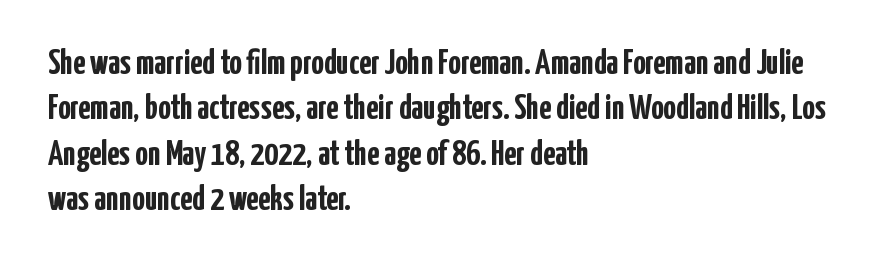
Summary of weight: heavy, a full bold. The font's upright variant was chosen for this text. The gap between lines stays unmarked. If you drew a ruler down the left edge, every line would touch it.
